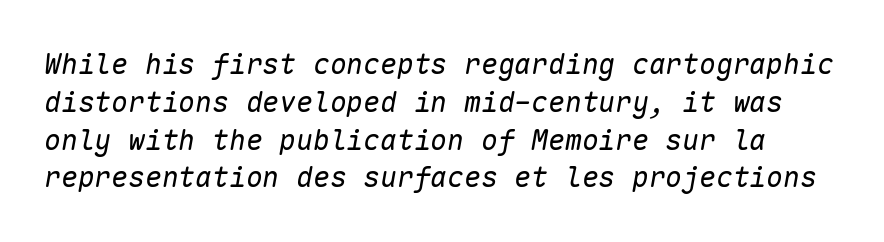
The line texture is even and compact thanks to regular tracking. Is there much room between lines? A standard amount, neither cramped nor airy. Think of a typewriter: that constant character pitch is what you see here. Every character sits at an angle, as italics do. The weight tops out at a normal text grade.
